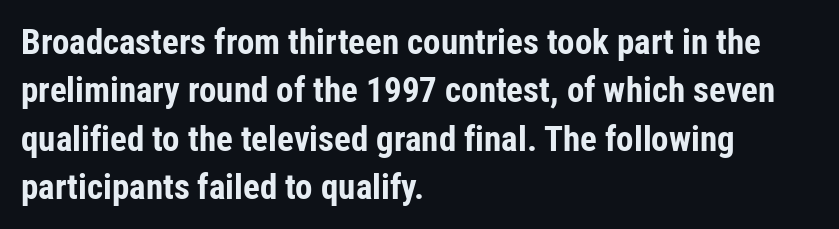
Emphasis by weight is at full strength: bold. The horizontal fit of the characters is conventional and even. You could not count columns in this text — the font is proportionally spaced. The letters stand straight up with perfectly vertical stems. The string is rendered with underlining switched off.
